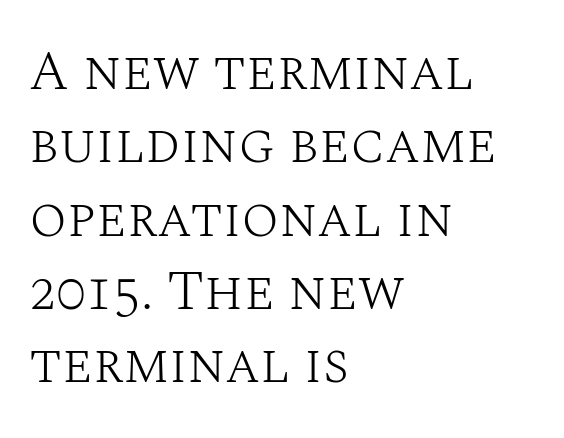
{"serif": "yes", "italic": "no", "bold": "no", "weight": "light", "width": "normal", "stroke_contrast": "medium", "x_height": "large", "monospaced": "no", "underline": "no", "align": "left", "line_spacing": "normal", "line_spacing_ratio": 1.31, "letter_spacing": "normal", "letter_spacing_em": 0.0, "glyph_px": 56}
